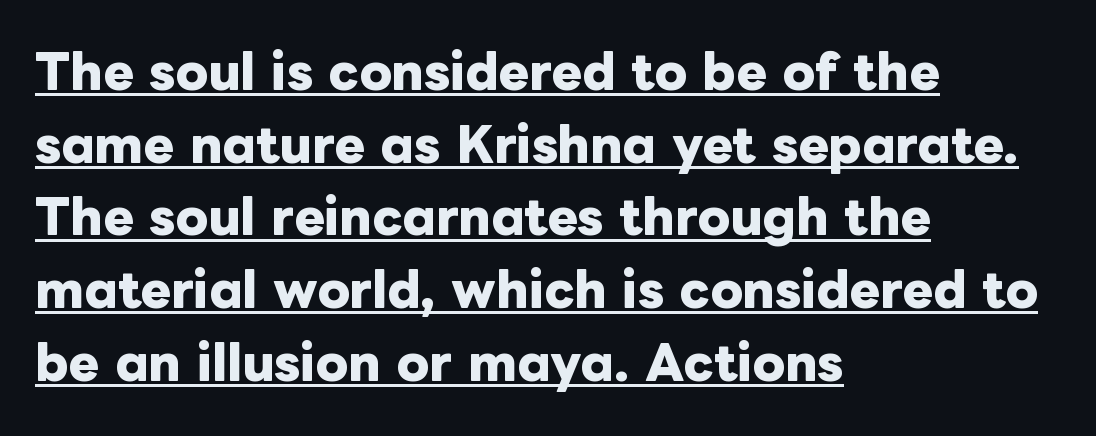
Quick note: interline space is typical. Notice how thick the strokes are: this is what a full bold looks like. The lettering stays uniformly vertical, giving the passage a roman look. The tracking reads as untouched default to a designer's eye. Glance below the letters and you will spot a drawn line. The rag falls on the right side of this text block.
